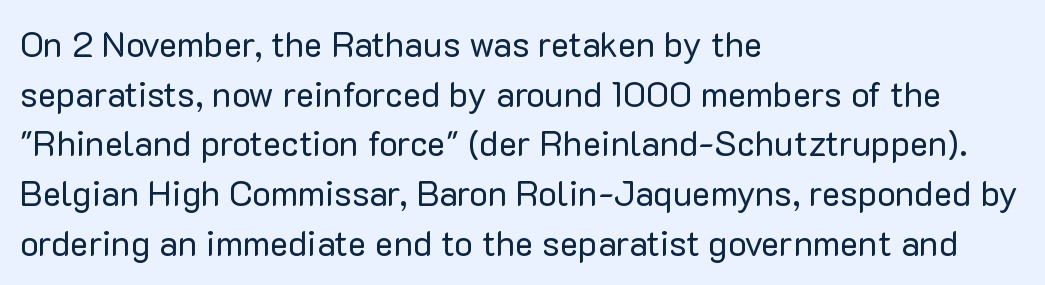
The image shows 35 px regular-weight sans-serif type, upright; set left-aligned, normal line spacing (1.42x), normal letter spacing, not underlined; low stroke contrast and a medium x-height.
